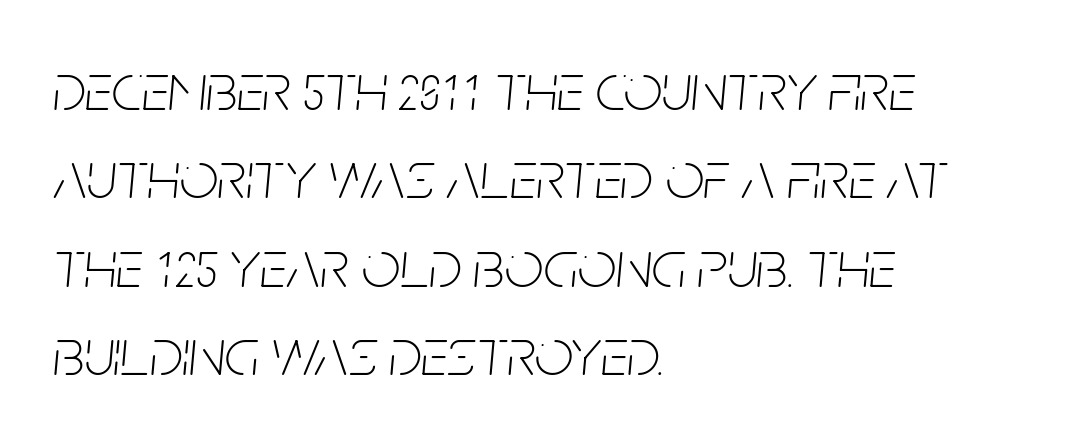
The image shows 68 px thin, condensed type, italic (leaning right); set left-aligned, normal line spacing (1.3x), normal letter spacing, not underlined; low stroke contrast and a large x-height.
